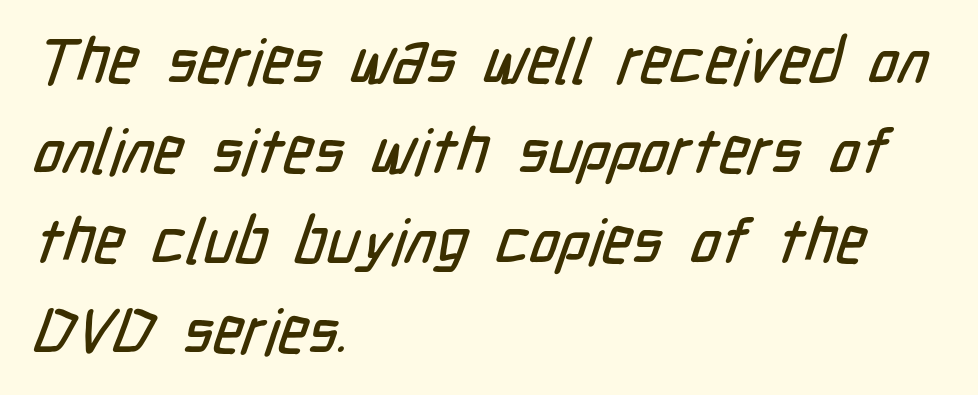
{"serif": "no", "width": "condensed", "stroke_contrast": "low", "x_height": "medium", "monospaced": "no", "underline": "no", "align": "left", "line_spacing": "normal", "line_spacing_ratio": 1.43, "letter_spacing": "normal", "letter_spacing_em": 0.0, "glyph_px": 63}
